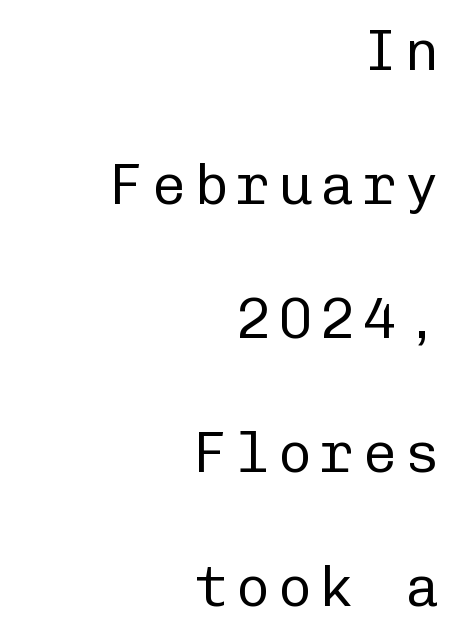
Vertical strokes here are truly vertical. Weight: regular or lighter. A clean baseline with only descenders dipping below it. Monospaced: the letters line up in strict vertical columns. The type family on display is of the sans-serif kind.
